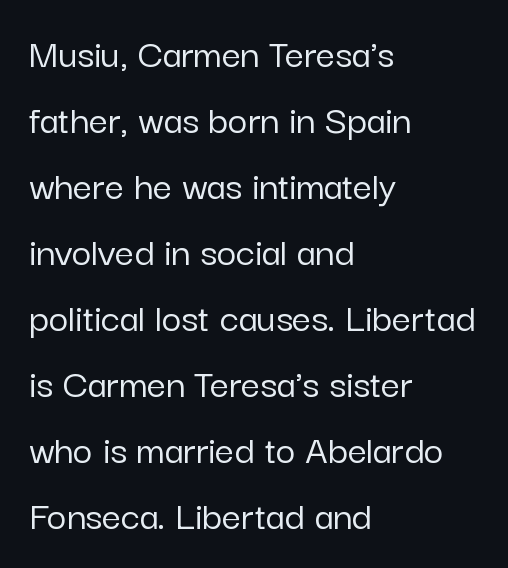
These lines are rendered in a variable-pitch font. The rendering keeps characters at their native spacing. A normal amount of white space separates one row of letters from the next. Are there feet on the stems? There aren't — it's a sans. Does the lettering tilt? It doesn't — this is upright. Underlining? Definitely not there.
